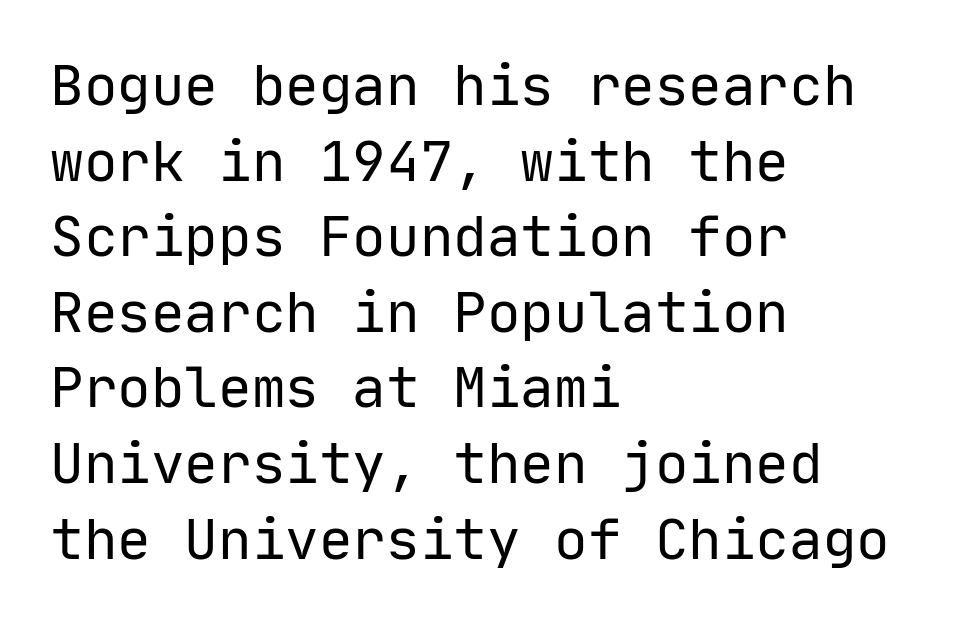
{"serif": "no", "italic": "no", "bold": "no", "weight": "regular", "width": "normal", "stroke_contrast": "low", "x_height": "medium", "monospaced": "yes", "underline": "no", "align": "left", "line_spacing": "normal", "line_spacing_ratio": 1.35, "letter_spacing": "normal", "letter_spacing_em": 0.0, "glyph_px": 56}
